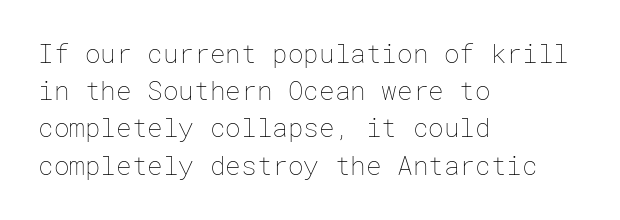
The rendering anchors every line to the left-hand side. A clean baseline with only descenders dipping below it. No chunkiness to these letters — they're not bold. Leading matches the norm, producing a regular column. Ascenders rise straight up at ninety degrees. Nobody touched the tracking dial on this one.
